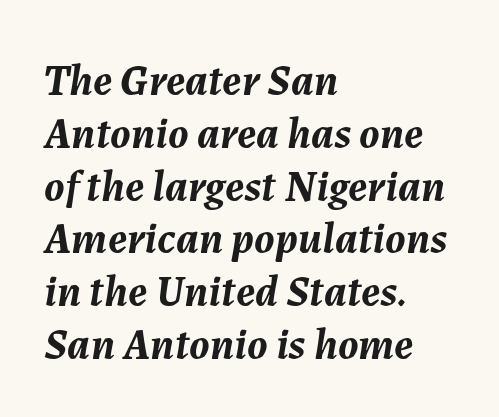
The passage shown leans; its letterforms are oblique. Weight check: bold — yes, fully. Short and long lines alike share a common starting point at left. Between one letter and the next there's only the usual sliver of space. Looks like regular typesetting: each glyph gets only the width it needs. Decoration check: the copy has no underline.
